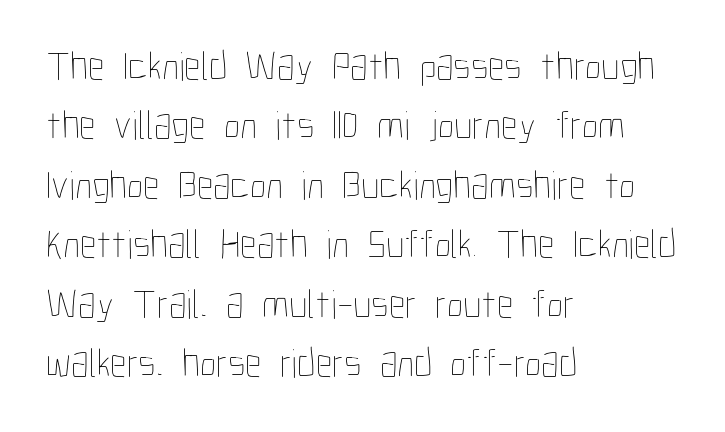
{"italic": "no", "bold": "no", "weight": "thin", "width": "condensed", "stroke_contrast": "low", "x_height": "medium", "monospaced": "no", "underline": "no", "align": "left", "line_spacing": "normal", "line_spacing_ratio": 1.45, "letter_spacing": "normal", "letter_spacing_em": 0.0, "glyph_px": 41}
